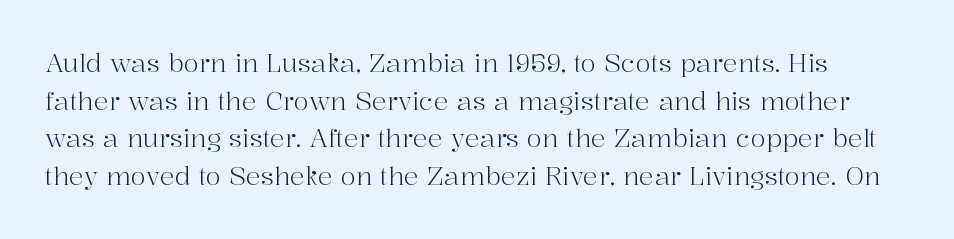
{"italic": "no", "bold": "no", "underline": "no", "line_spacing": "normal", "line_spacing_ratio": 1.51, "letter_spacing": "normal", "letter_spacing_em": 0.0, "glyph_px": 25}
